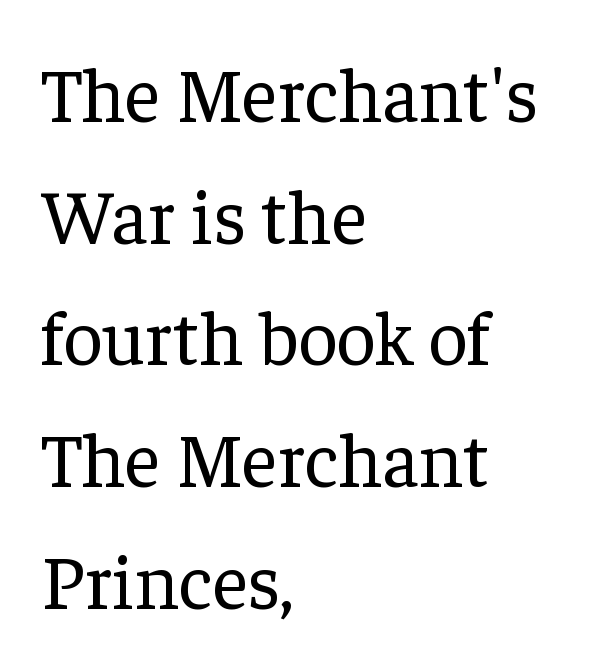
The image shows 77 px regular-weight serif type, upright; set left-aligned, normal line spacing (1.58x), normal letter spacing, not underlined; low stroke contrast and a medium x-height.
